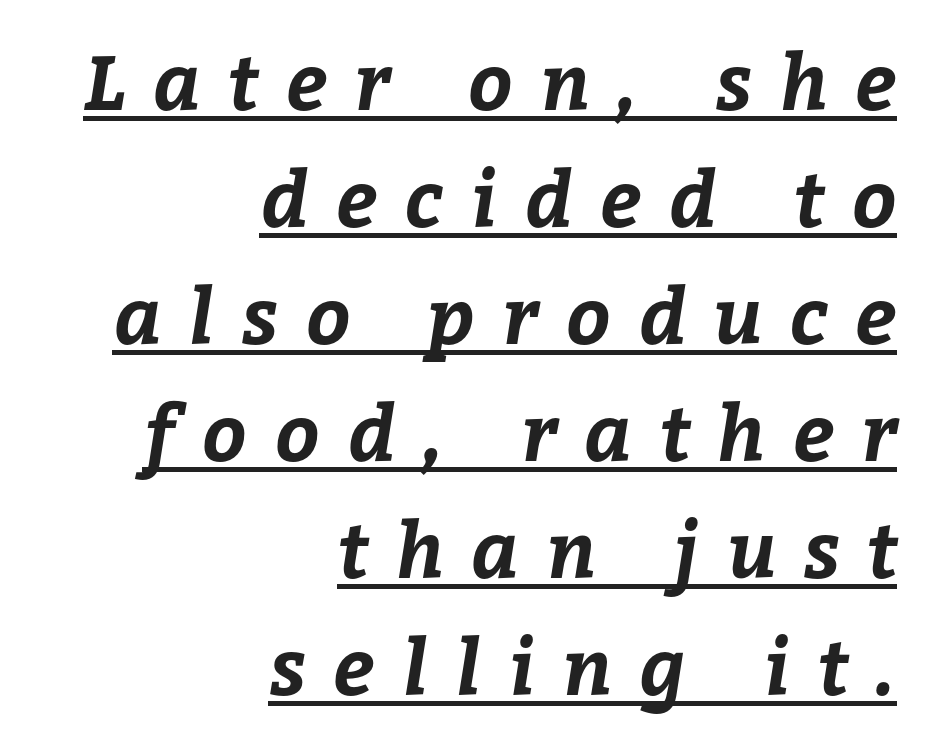
Notice how descenders clear the ascenders below comfortably — that's standard leading. The setting favours the right margin, as signatures and pull-quotes sometimes do. The rendering uses natural spacing where letterforms have individual widths. Does the weight exceed regular? Yes, all the way to bold. There is plenty of visible air inserted between adjacent glyphs. Glance below the letters and you will spot a drawn line.
